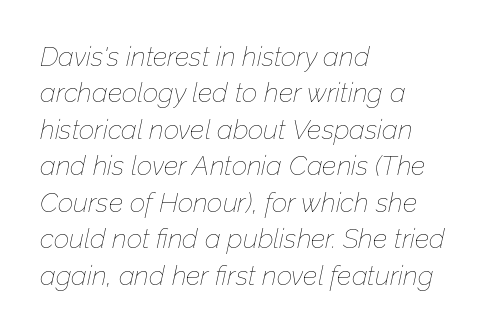
Q: Is the text bold? A: No.
Q: Is the text italic (slanted)? A: Yes, it leans right by about 12 degrees.
Q: Is the text underlined? A: No.
Q: How is the paragraph aligned? A: Left-aligned.
Q: Is the spacing between letters normal or unusually wide? A: Normal.
Q: Is the spacing between lines tight, normal or loose? A: Normal.
